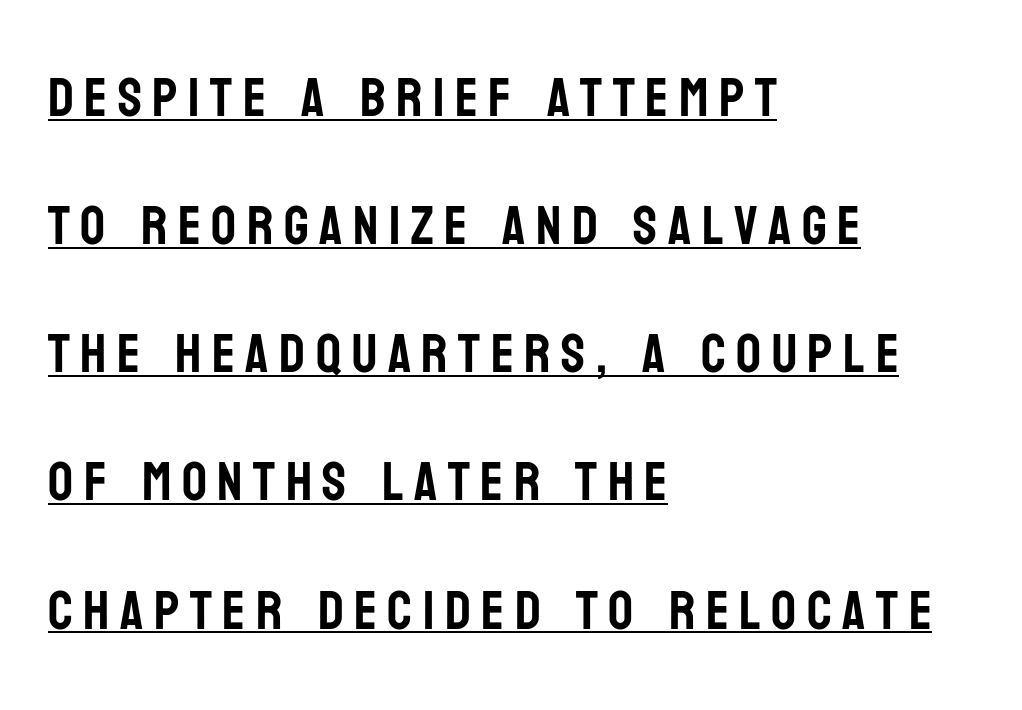
Q: Is the text italic (slanted)? A: No, it is upright.
Q: Is the typeface a serif or a sans-serif typeface? A: Sans-serif.
Q: Is the text underlined? A: Yes.
Q: How is the paragraph aligned? A: Left-aligned.
Q: Is the spacing between lines tight, normal or loose? A: Loose.
Q: Width (condensed, normal, or wide)? A: Condensed.
Q: Stroke contrast? A: Low.
Q: x-height? A: Large.
Q: Monospaced? A: No.
